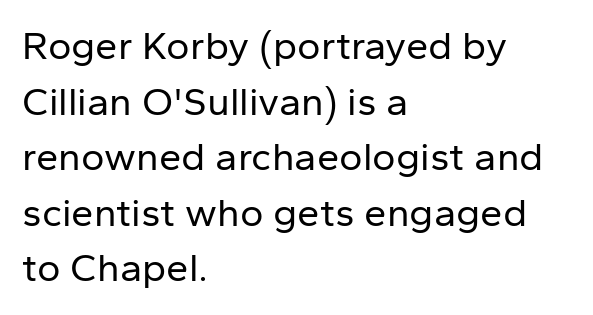
Q: Is the text bold? A: No.
Q: Is the text italic (slanted)? A: No, it is upright.
Q: Is the typeface a serif or a sans-serif typeface? A: Sans-serif.
Q: Is the text underlined? A: No.
Q: How is the paragraph aligned? A: Left-aligned.
Q: Is the spacing between letters normal or unusually wide? A: Normal.
Q: Is the spacing between lines tight, normal or loose? A: Normal.
Q: Width (condensed, normal, or wide)? A: Normal.
Q: Stroke contrast? A: Low.
Q: x-height? A: Medium.
Q: Monospaced? A: No.
